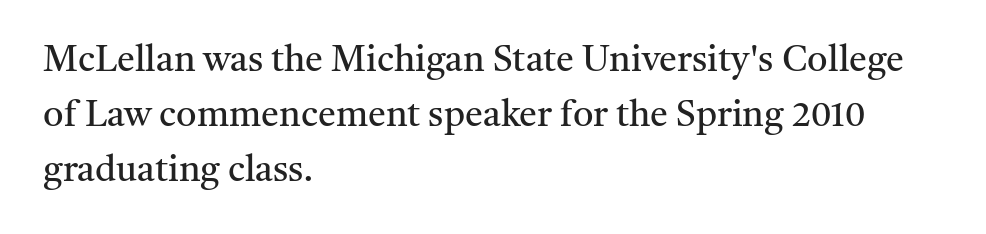
The image shows 36 px regular-weight serif type, upright; set left-aligned, normal line spacing (1.53x), normal letter spacing, not underlined; medium stroke contrast and a medium x-height.
